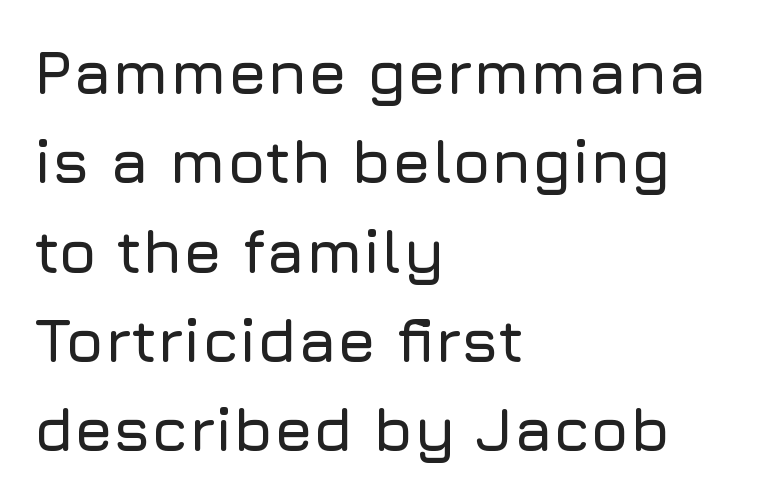
{"serif": "no", "italic": "no", "width": "normal", "stroke_contrast": "low", "x_height": "medium", "monospaced": "no", "underline": "no", "align": "left", "line_spacing": "normal", "line_spacing_ratio": 1.44, "letter_spacing": "normal", "letter_spacing_em": 0.0, "glyph_px": 62}
